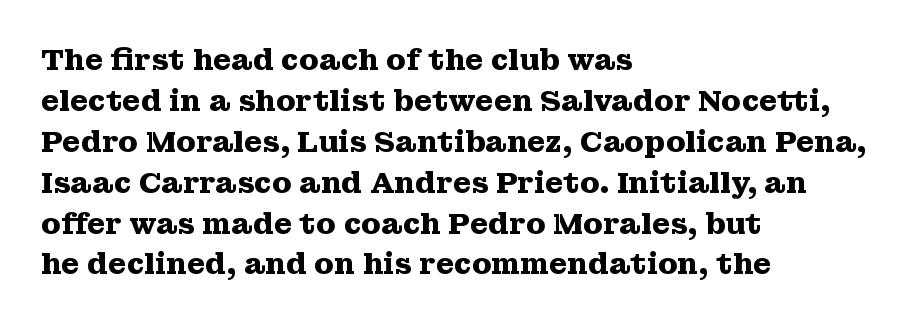
The image shows 29 px heavy, wide serif type, upright; set left-aligned, normal line spacing (1.41x), normal letter spacing, not underlined; medium stroke contrast and a medium x-height.
